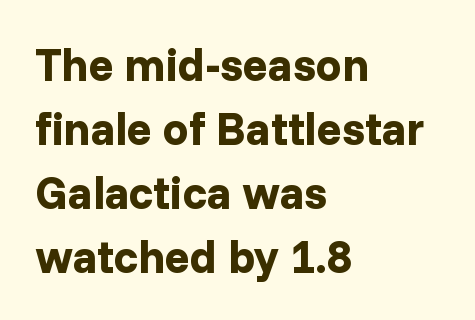
The image shows 46 px bold sans-serif type, upright; set left-aligned, normal line spacing (1.39x), normal letter spacing, not underlined; low stroke contrast and a medium x-height.
